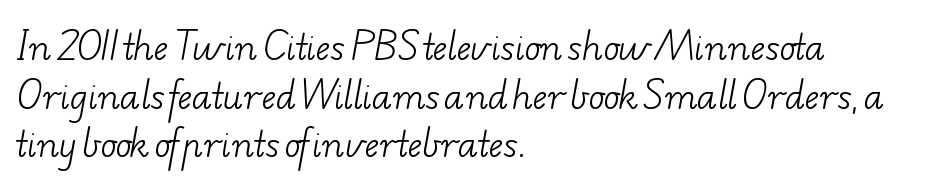
Q: Is the text bold? A: No.
Q: Is the typeface a serif or a sans-serif typeface? A: Serif.
Q: Is the text underlined? A: No.
Q: How is the paragraph aligned? A: Left-aligned.
Q: Is the spacing between letters normal or unusually wide? A: Normal.
Q: Is the spacing between lines tight, normal or loose? A: Normal.
Q: Width (condensed, normal, or wide)? A: Wide.
Q: Stroke contrast? A: Low.
Q: x-height? A: Small.
Q: Monospaced? A: No.
